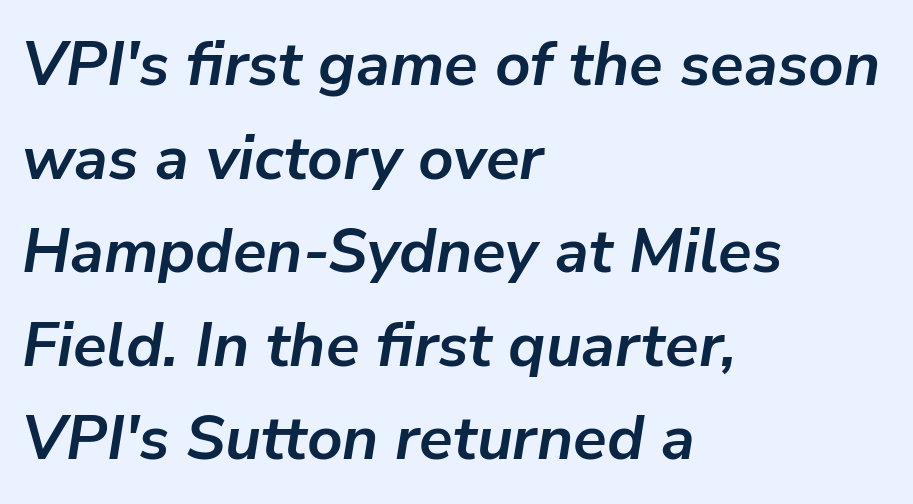
{"italic": "yes", "lean": "right", "slant_degrees": 9, "bold": "yes", "weight": "semibold", "width": "normal", "stroke_contrast": "low", "x_height": "medium", "monospaced": "no", "underline": "no", "align": "left", "line_spacing": "normal", "line_spacing_ratio": 1.51, "letter_spacing": "normal", "letter_spacing_em": 0.0, "glyph_px": 62}
